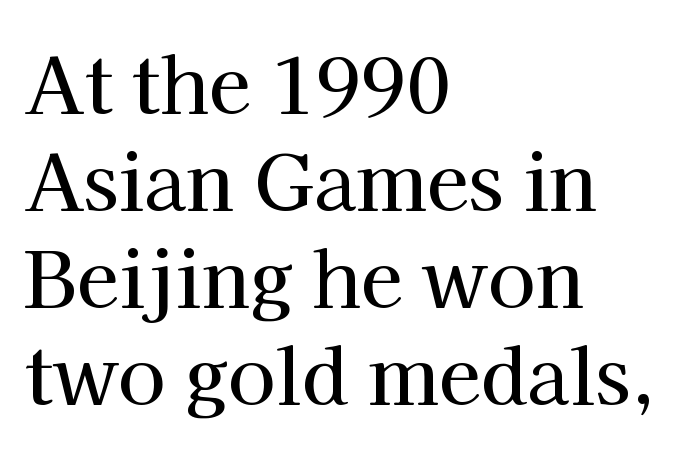
Q: Is the text italic (slanted)? A: No, it is upright.
Q: Is the typeface a serif or a sans-serif typeface? A: Serif.
Q: Is the text underlined? A: No.
Q: How is the paragraph aligned? A: Left-aligned.
Q: Is the spacing between letters normal or unusually wide? A: Normal.
Q: Is the spacing between lines tight, normal or loose? A: Normal.
Q: Width (condensed, normal, or wide)? A: Normal.
Q: Stroke contrast? A: High.
Q: x-height? A: Medium.
Q: Monospaced? A: No.
